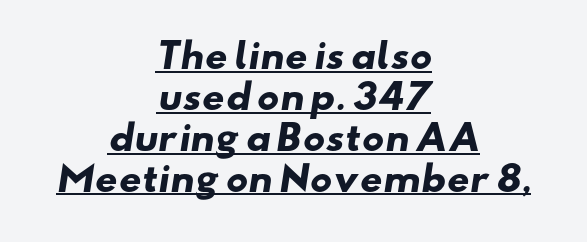
Q: Is the text bold? A: Yes.
Q: Is the typeface a serif or a sans-serif typeface? A: Sans-serif.
Q: Is the text underlined? A: Yes.
Q: How is the paragraph aligned? A: Centered.
Q: Is the spacing between letters normal or unusually wide? A: Normal.
Q: Width (condensed, normal, or wide)? A: Wide.
Q: Stroke contrast? A: Low.
Q: x-height? A: Small.
Q: Monospaced? A: No.
